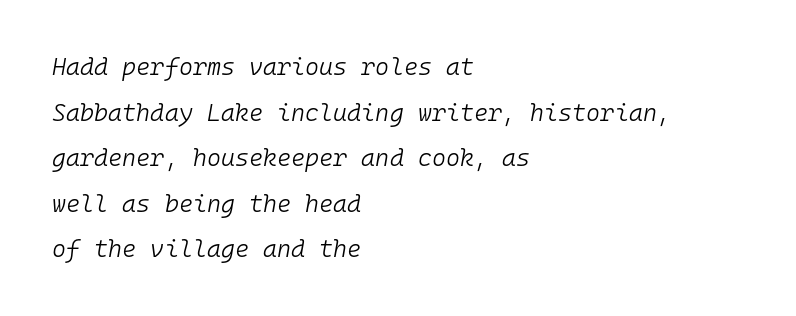
These lines were composed using italics. Notice how the passage keeps a crisp vertical edge on the left only. What stands out about the letter spacing? Nothing — it is the standard amount. The specimen omits any rule beneath the text block's lines. Baseline-to-baseline distance is far greater than the letter height. This is not heavy type; no bold has been used.
